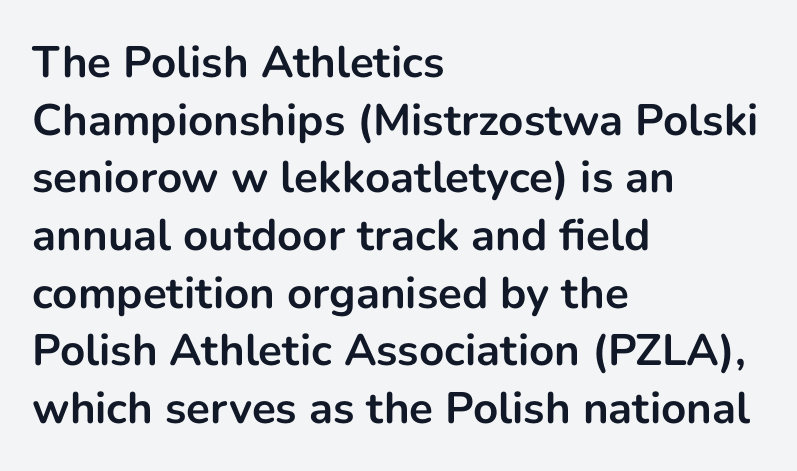
Q: Is the text bold? A: Yes.
Q: Is the text italic (slanted)? A: No, it is upright.
Q: Is the typeface a serif or a sans-serif typeface? A: Sans-serif.
Q: Is the text underlined? A: No.
Q: How is the paragraph aligned? A: Left-aligned.
Q: Is the spacing between letters normal or unusually wide? A: Normal.
Q: Is the spacing between lines tight, normal or loose? A: Normal.
Q: Width (condensed, normal, or wide)? A: Normal.
Q: Stroke contrast? A: Low.
Q: x-height? A: Medium.
Q: Monospaced? A: No.
